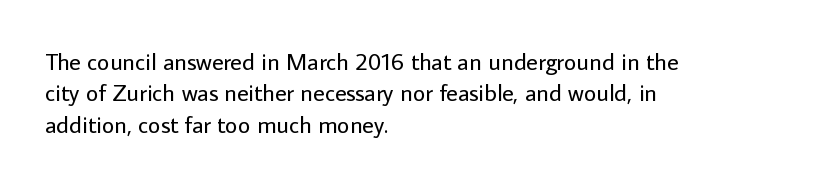
{"italic": "no", "bold": "no", "underline": "no", "align": "left", "line_spacing": "normal", "line_spacing_ratio": 1.31, "letter_spacing": "normal", "letter_spacing_em": 0.0, "glyph_px": 24}
